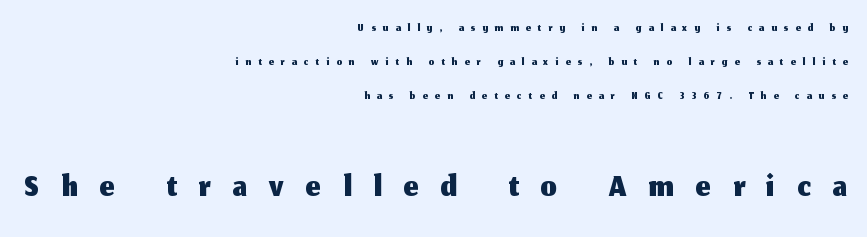
Between these two stacked blocks, the lower one wins on size. Look at the tracking — it's clearly loosened, letters drifting apart. The passage shown is typed in a proportional face where columns would drift. Loosely led — the rows are spread out. Are there feet on the stems? There aren't — it's a sans.
